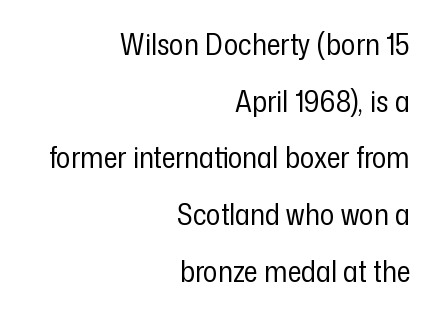
{"serif": "no", "italic": "no", "bold": "no", "weight": "regular", "width": "condensed", "stroke_contrast": "low", "x_height": "medium", "monospaced": "no", "underline": "no", "align": "right", "line_spacing_ratio": 1.89, "letter_spacing": "normal", "letter_spacing_em": 0.0, "glyph_px": 30}
